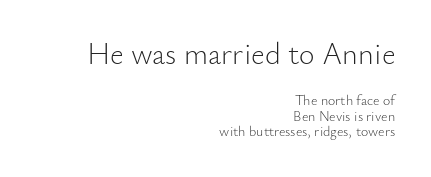
{"serif": "no", "italic": "no", "bold": "no", "weight": "light", "width": "normal", "stroke_contrast": "low", "x_height": "small", "monospaced": "no", "underline": "no", "align": "right", "line_spacing": "tight", "line_spacing_ratio": 1.08, "letter_spacing": "normal", "letter_spacing_em": 0.0, "larger_block": "first", "size_ratio": 2.14, "glyph_px": 30}
